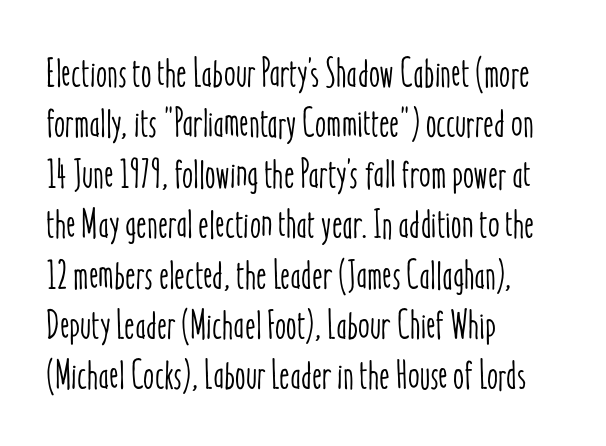
{"italic": "no", "width": "condensed", "stroke_contrast": "low", "x_height": "medium", "monospaced": "no", "underline": "no", "align": "left", "line_spacing": "normal", "line_spacing_ratio": 1.26, "letter_spacing": "normal", "letter_spacing_em": 0.0, "glyph_px": 40}
